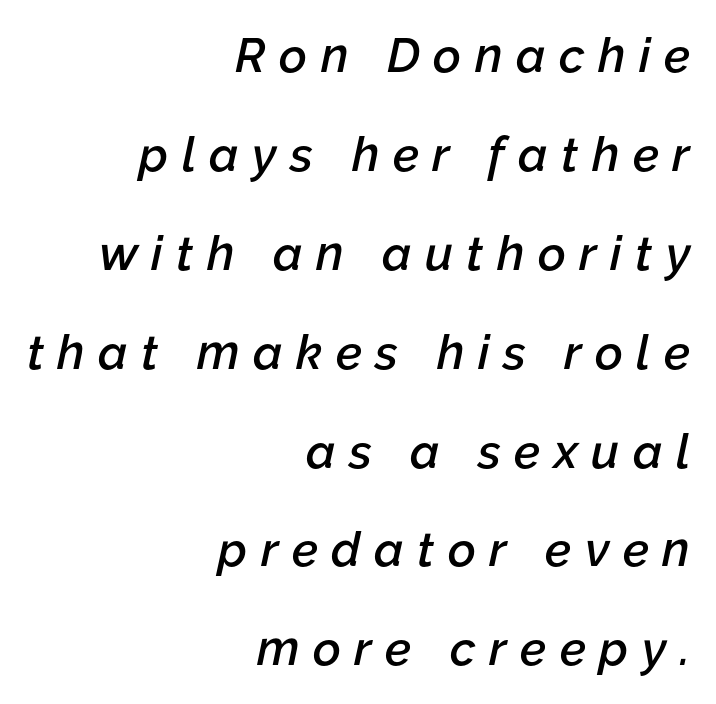
This rendering uses right alignment, leaving the left contour irregular. Proportional: the letters do not fall into vertical columns. Weight: semibold (demi). Words float on clear page, feet unadorned.
